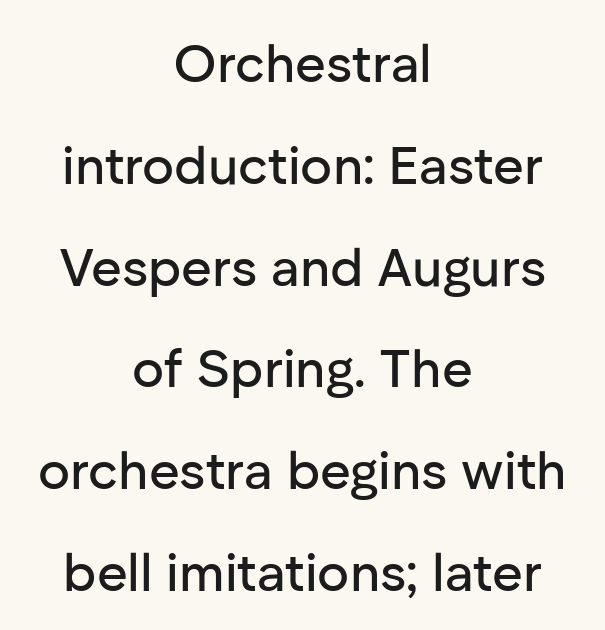
Is this a fixed-width face? No — the glyphs have proportional, varying widths. In terms of letterspacing, this is plain default setting. Both edges are ragged and mirror each other, which tells us the setting is centered. No italicization has been applied; the sample stays upright. The characters display no serif detailing; their extremities are plain. Honestly, the rows look like they've been pulled way apart.
